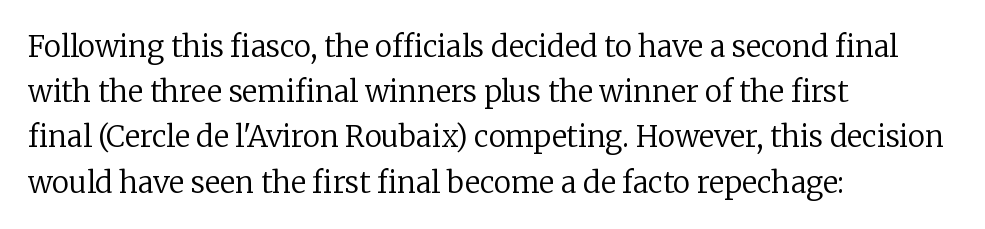
Q: Is the text bold? A: No.
Q: Is the text italic (slanted)? A: No, it is upright.
Q: Is the typeface a serif or a sans-serif typeface? A: Serif.
Q: Is the text underlined? A: No.
Q: How is the paragraph aligned? A: Left-aligned.
Q: Is the spacing between letters normal or unusually wide? A: Normal.
Q: Is the spacing between lines tight, normal or loose? A: Normal.
Q: Width (condensed, normal, or wide)? A: Normal.
Q: Stroke contrast? A: Low.
Q: x-height? A: Medium.
Q: Monospaced? A: No.
